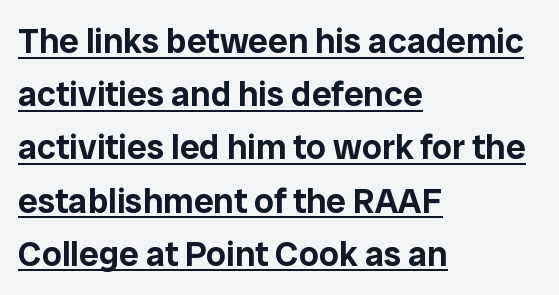
Q: Is the text italic (slanted)? A: No, it is upright.
Q: Is the typeface a serif or a sans-serif typeface? A: Sans-serif.
Q: Is the text underlined? A: Yes.
Q: How is the paragraph aligned? A: Left-aligned.
Q: Is the spacing between letters normal or unusually wide? A: Normal.
Q: Is the spacing between lines tight, normal or loose? A: Normal.
Q: Width (condensed, normal, or wide)? A: Normal.
Q: Stroke contrast? A: Low.
Q: x-height? A: Medium.
Q: Monospaced? A: No.
